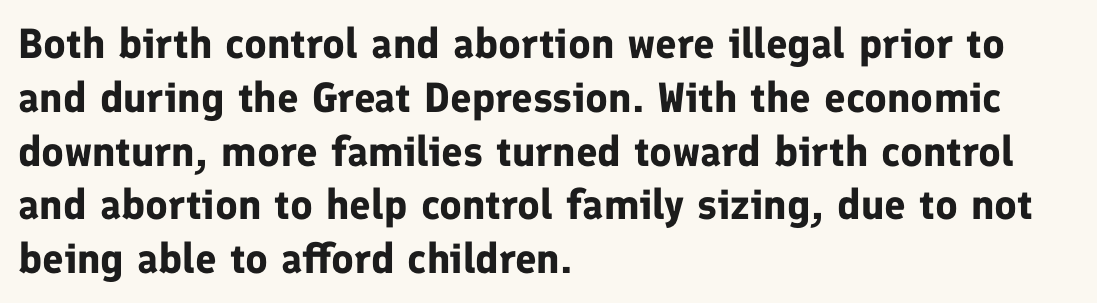
The image shows 42 px bold sans-serif type, upright; set left-aligned, normal line spacing (1.28x), normal letter spacing, not underlined; low stroke contrast and a medium x-height.
